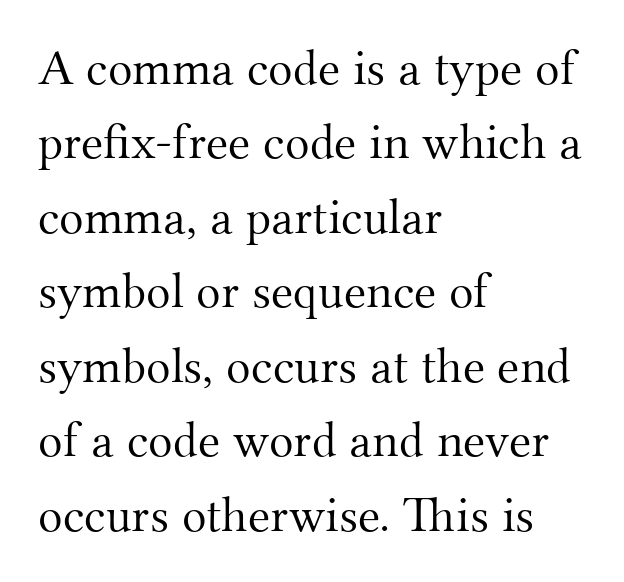
Quick note: interline space is typical. A typesetter would call this proportional, since set widths differ per character. Short note: letters normally spaced. Does the type have serifs? Yes, each stem ends in a small foot. Just letters on the line, the space beneath them empty. The face looks like a standard text weight, possibly lighter.
